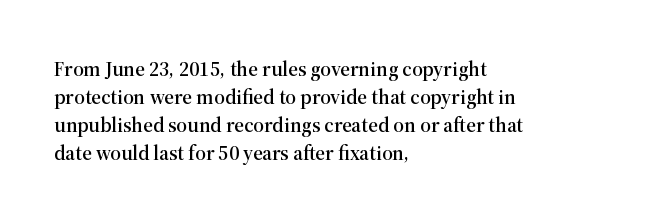
Q: Is the text italic (slanted)? A: No, it is upright.
Q: Is the text underlined? A: No.
Q: How is the paragraph aligned? A: Left-aligned.
Q: Is the spacing between letters normal or unusually wide? A: Normal.
Q: Is the spacing between lines tight, normal or loose? A: Normal.
